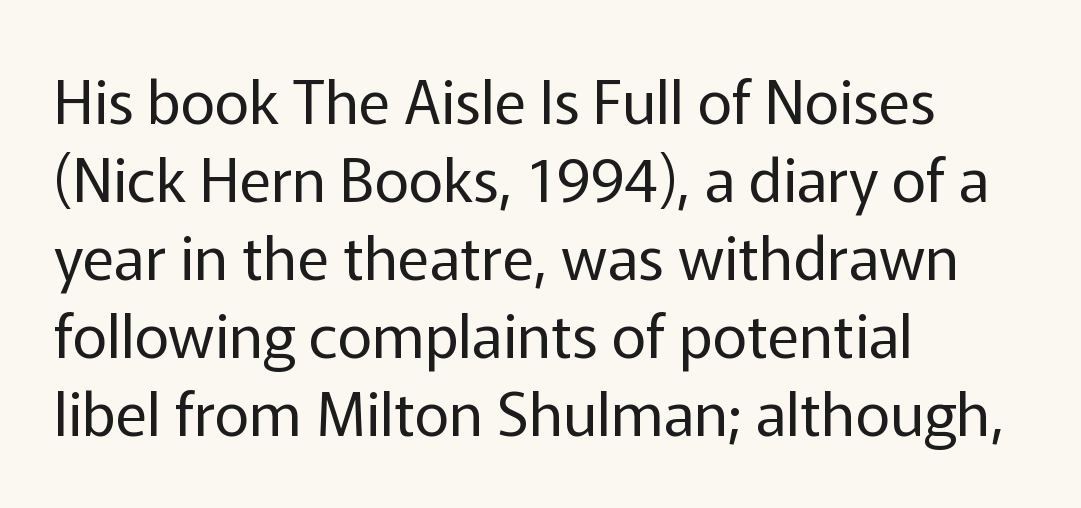
The image shows 60 px regular-weight sans-serif type, upright; set left-aligned, normal line spacing (1.3x), normal letter spacing, not underlined; low stroke contrast and a medium x-height.
